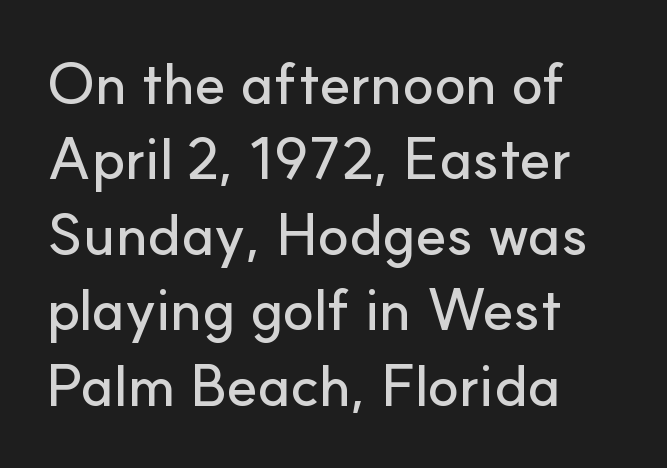
The image shows 58 px sans-serif type, upright; set left-aligned, normal line spacing (1.3x), normal letter spacing, not underlined; low stroke contrast and a small x-height.
